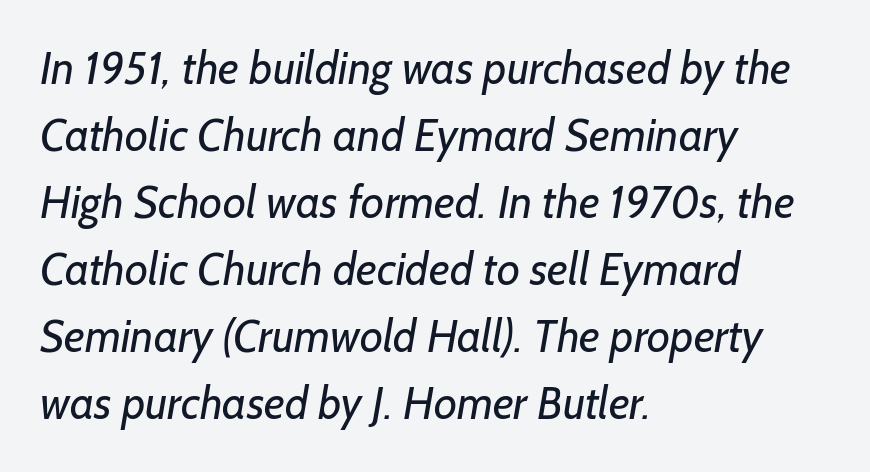
Q: Is the text bold? A: No.
Q: Is the typeface a serif or a sans-serif typeface? A: Sans-serif.
Q: Is the text underlined? A: No.
Q: How is the paragraph aligned? A: Left-aligned.
Q: Is the spacing between letters normal or unusually wide? A: Normal.
Q: Is the spacing between lines tight, normal or loose? A: Normal.
Q: Width (condensed, normal, or wide)? A: Normal.
Q: Stroke contrast? A: Low.
Q: x-height? A: Medium.
Q: Monospaced? A: No.
